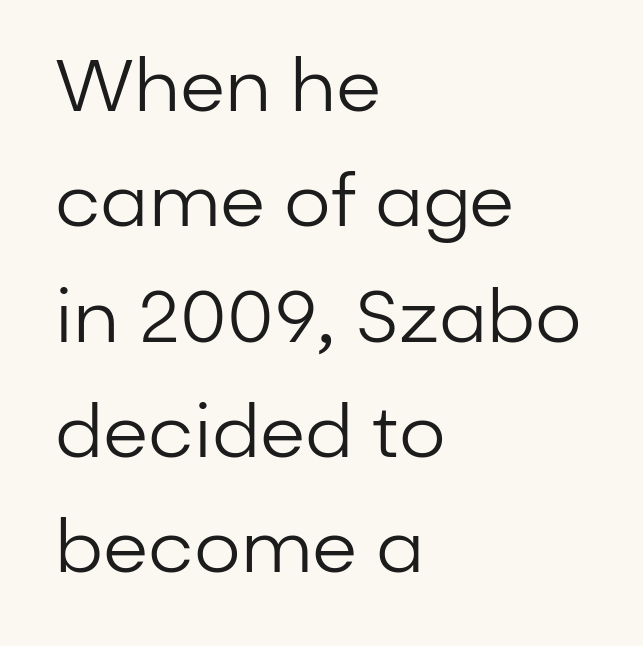
Grotesque or geometric, the face here clearly has no serifs. Has an underline been added? It has not. You could call the tracking neutral — neither tight nor loose. One glance says typical: line gaps are just what's usual. These lines were composed using upright roman letters.
